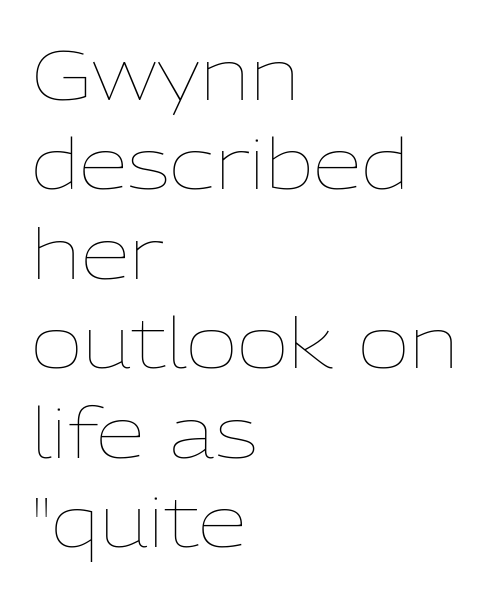
{"italic": "no", "bold": "no", "weight": "thin", "width": "normal", "stroke_contrast": "low", "x_height": "medium", "monospaced": "no", "underline": "no", "align": "left", "line_spacing": "normal", "line_spacing_ratio": 1.26, "letter_spacing": "normal", "letter_spacing_em": 0.0, "glyph_px": 71}
